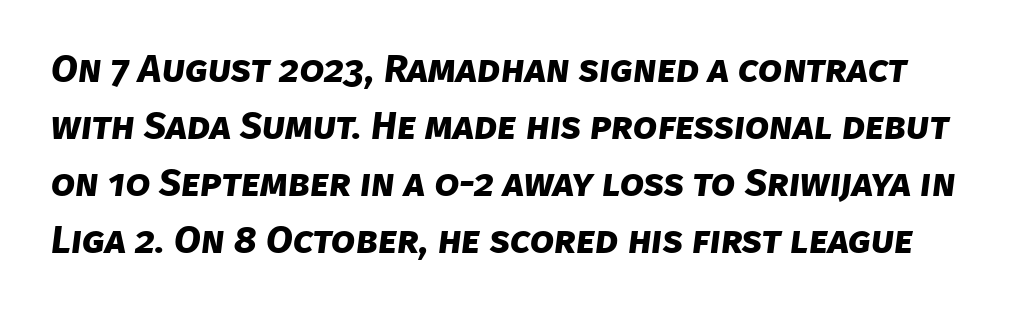
The glyphs in this specimen are sans serif. The strokes are fattened all the way to bold. Is this a fixed-width face? No — the glyphs have proportional, varying widths. Here the glyphs are tracked normally, forming tight word shapes.
